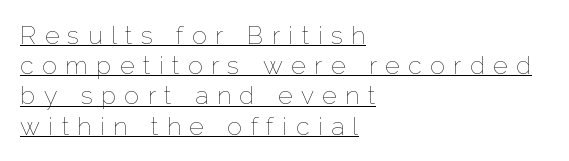
The image shows 25 px text type, upright; set left-aligned, line spacing 1.21x, unusually wide letter spacing (+0.34 em), underlined.
